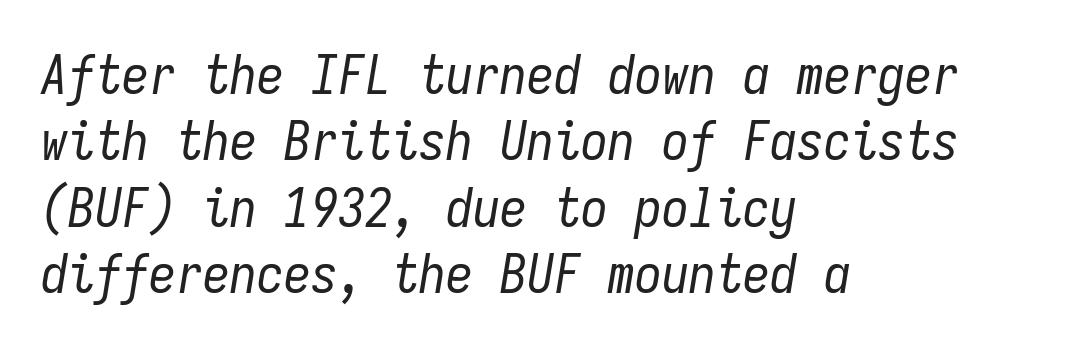
{"italic": "yes", "lean": "right", "slant_degrees": 9, "bold": "no", "weight": "regular", "width": "condensed", "stroke_contrast": "low", "x_height": "medium", "monospaced": "yes", "underline": "no", "align": "left", "line_spacing_ratio": 1.23, "letter_spacing": "normal", "letter_spacing_em": 0.0, "glyph_px": 54}
